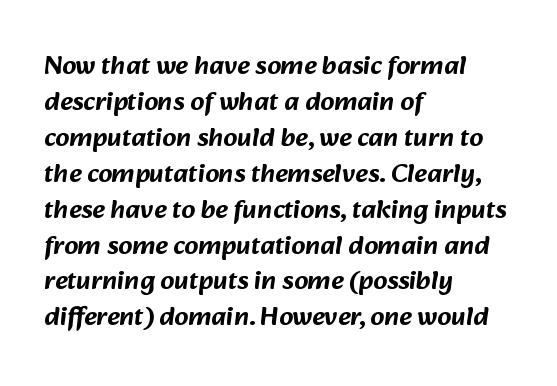
Q: Is the text underlined? A: No.
Q: How is the paragraph aligned? A: Left-aligned.
Q: Is the spacing between letters normal or unusually wide? A: Normal.
Q: Is the spacing between lines tight, normal or loose? A: Normal.
